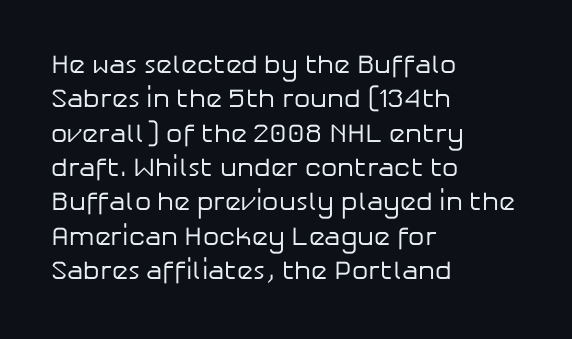
Leftover space on each line is placed entirely after the last word. Notice how the stems are strictly vertical — no italics here. The rendering uses a moderate line-height, typical for paragraphs. Underlining? Definitely not there. A light-to-regular cut is what we see here.
